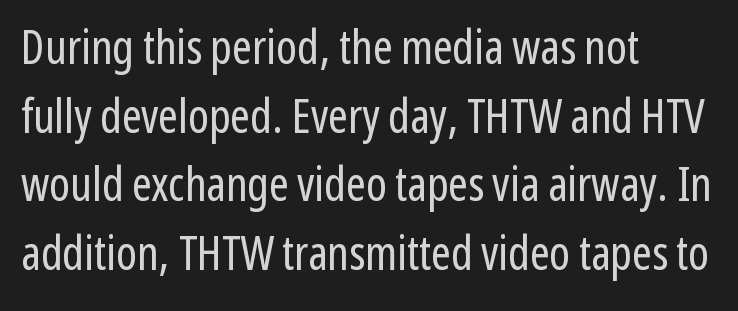
The image shows 47 px regular-weight, condensed sans-serif type, upright; set left-aligned, normal line spacing (1.46x), normal letter spacing, not underlined; low stroke contrast and a medium x-height.
